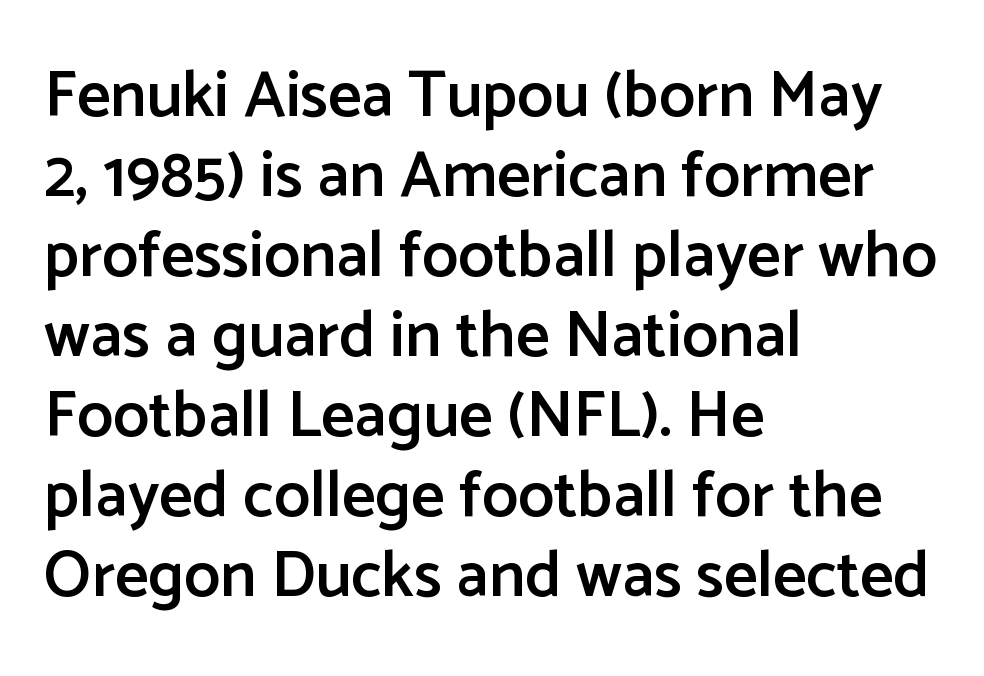
Characters follow at the spacing the type designer built in. Ordinary non-slanted type is in use. Does the weight exceed regular? Yes, but only to semibold. The rendering uses natural spacing where letterforms have individual widths.
